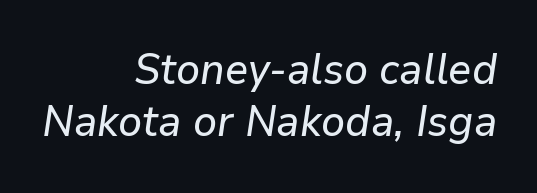
Reading down the block, your eye finds every line finishing at a fixed right position. Does extra space separate the letters? No, they use regular spacing. Is this a fixed-width face? No — the glyphs have proportional, varying widths. Nobody drew a line under any word here. Would a proofreader flag this as italicized? Yes.
